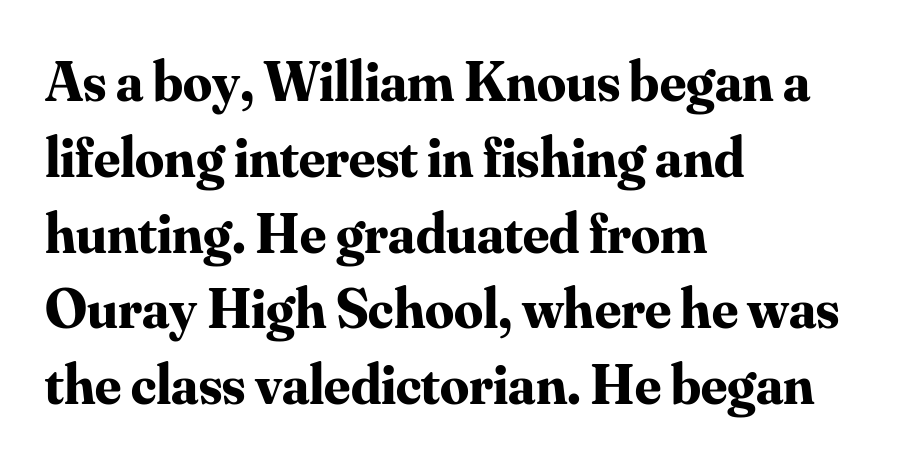
{"serif": "yes", "italic": "no", "bold": "yes", "weight": "bold", "width": "normal", "stroke_contrast": "medium", "x_height": "small", "monospaced": "no", "underline": "no", "align": "left", "line_spacing": "normal", "line_spacing_ratio": 1.33, "letter_spacing": "normal", "letter_spacing_em": 0.0, "glyph_px": 57}
